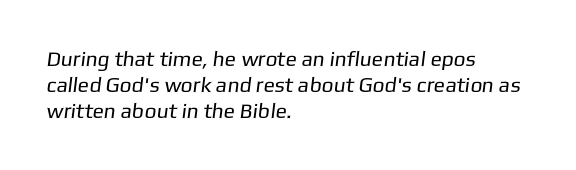
Q: Is the text bold? A: No.
Q: Is the text underlined? A: No.
Q: How is the paragraph aligned? A: Left-aligned.
Q: Is the spacing between letters normal or unusually wide? A: Normal.
